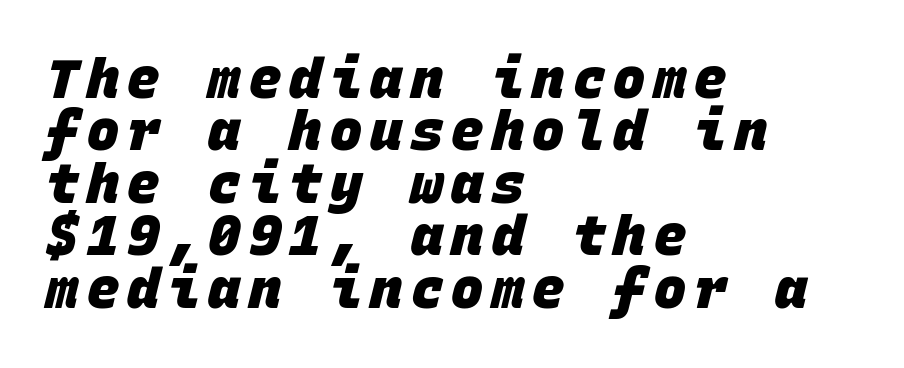
Q: Is the text bold? A: Yes.
Q: Is the typeface a serif or a sans-serif typeface? A: Sans-serif.
Q: Is the text underlined? A: No.
Q: How is the paragraph aligned? A: Left-aligned.
Q: Is the spacing between lines tight, normal or loose? A: Tight.
Q: Width (condensed, normal, or wide)? A: Normal.
Q: Stroke contrast? A: Low.
Q: x-height? A: Large.
Q: Monospaced? A: Yes.
